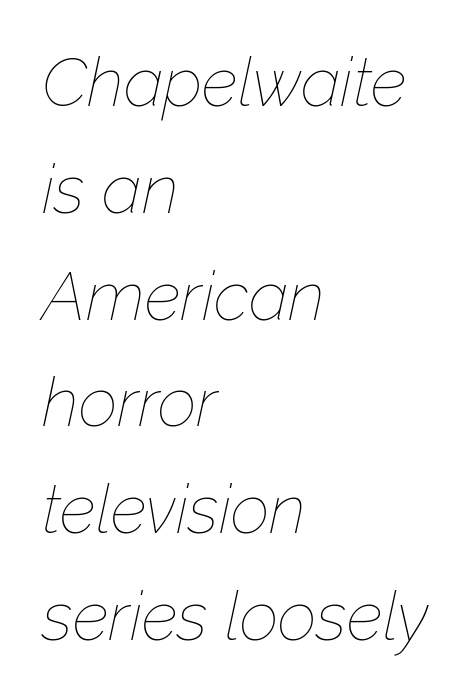
Q: Is the text bold? A: No.
Q: Is the text italic (slanted)? A: Yes, it leans right by about 12 degrees.
Q: Is the text underlined? A: No.
Q: How is the paragraph aligned? A: Left-aligned.
Q: Is the spacing between letters normal or unusually wide? A: Normal.
Q: Is the spacing between lines tight, normal or loose? A: Normal.
Q: Width (condensed, normal, or wide)? A: Normal.
Q: Stroke contrast? A: Low.
Q: x-height? A: Medium.
Q: Monospaced? A: No.
